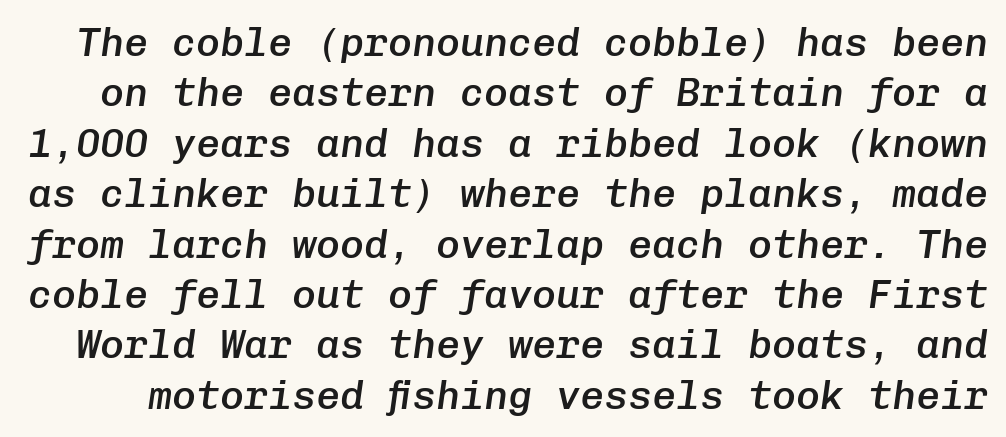
Q: Is the text bold? A: Semi-bold.
Q: Is the text italic (slanted)? A: Yes, it leans right by about 8 degrees.
Q: Is the text underlined? A: No.
Q: Is the spacing between letters normal or unusually wide? A: Normal.
Q: Is the spacing between lines tight, normal or loose? A: Normal.
Q: Width (condensed, normal, or wide)? A: Normal.
Q: Stroke contrast? A: Low.
Q: x-height? A: Medium.
Q: Monospaced? A: Yes.
